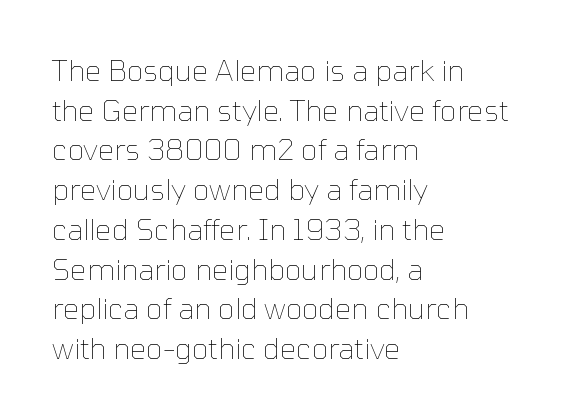
The image shows 29 px thin type, upright; set left-aligned, normal line spacing (1.37x), normal letter spacing, not underlined; low stroke contrast and a medium x-height.
